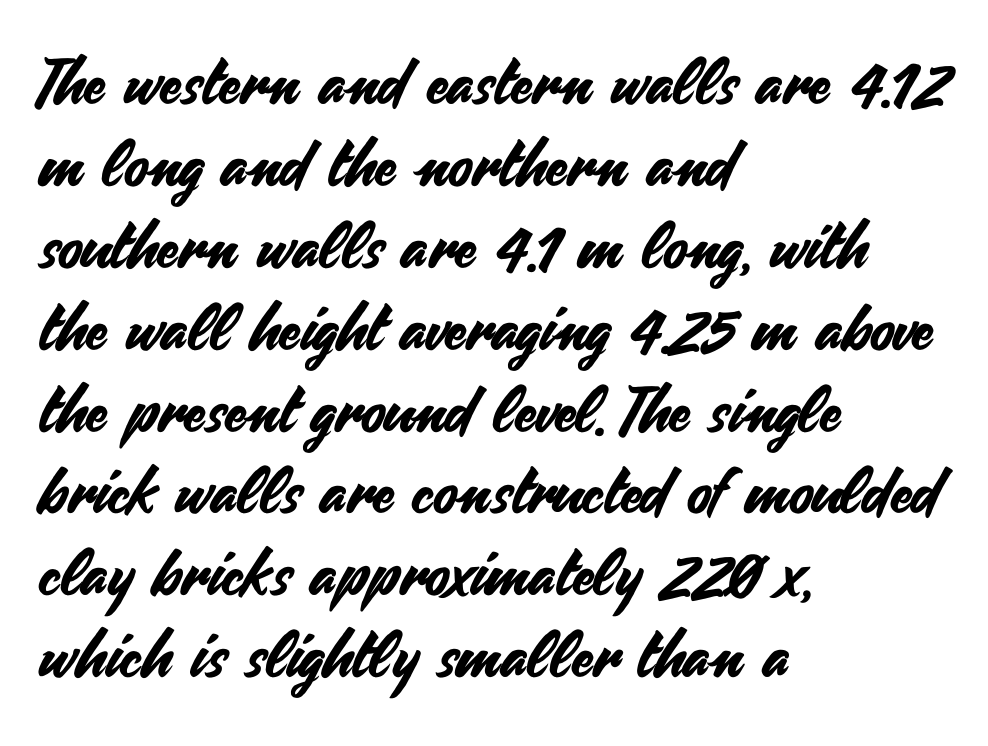
{"serif": "no", "width": "normal", "stroke_contrast": "medium", "x_height": "small", "monospaced": "no", "underline": "no", "align": "left", "line_spacing": "normal", "line_spacing_ratio": 1.3, "letter_spacing": "normal", "letter_spacing_em": 0.0, "glyph_px": 63}
